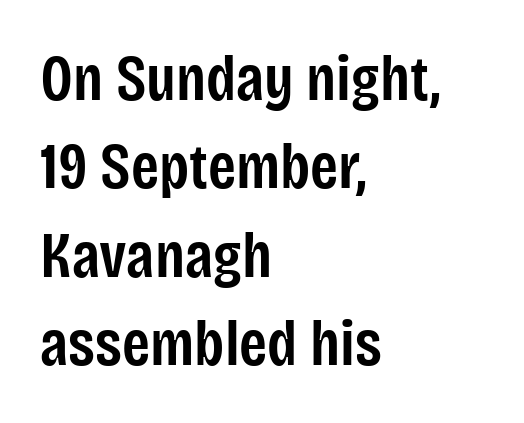
The image shows 64 px semibold, condensed sans-serif type, upright; set left-aligned, normal line spacing (1.38x), normal letter spacing, not underlined; low stroke contrast and a large x-height.
